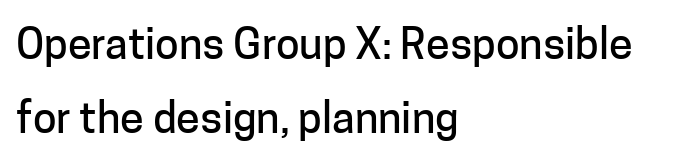
{"serif": "no", "italic": "no", "width": "normal", "stroke_contrast": "low", "x_height": "medium", "monospaced": "no", "underline": "no", "align": "left", "line_spacing_ratio": 1.71, "letter_spacing": "normal", "letter_spacing_em": 0.0, "glyph_px": 43}
